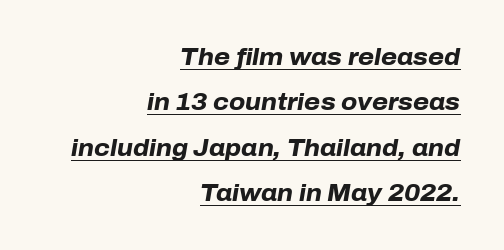
{"italic": "yes", "lean": "right", "slant_degrees": 10, "bold": "yes", "underline": "yes", "align": "right", "line_spacing": "loose", "line_spacing_ratio": 1.97, "letter_spacing": "normal", "letter_spacing_em": 0.0, "glyph_px": 23}
